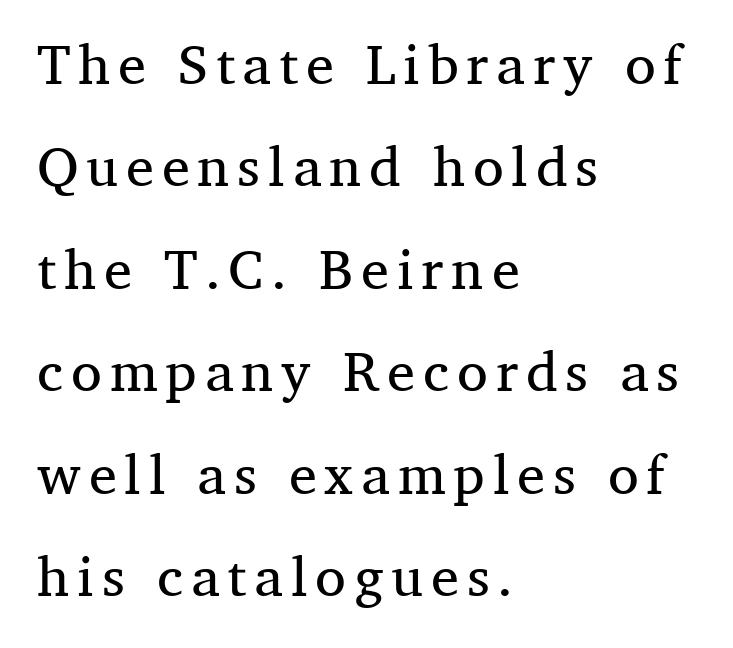
Q: Is the text bold? A: No.
Q: Is the text italic (slanted)? A: No, it is upright.
Q: Is the typeface a serif or a sans-serif typeface? A: Serif.
Q: Is the text underlined? A: No.
Q: How is the paragraph aligned? A: Left-aligned.
Q: Width (condensed, normal, or wide)? A: Normal.
Q: Stroke contrast? A: Medium.
Q: x-height? A: Medium.
Q: Monospaced? A: No.
